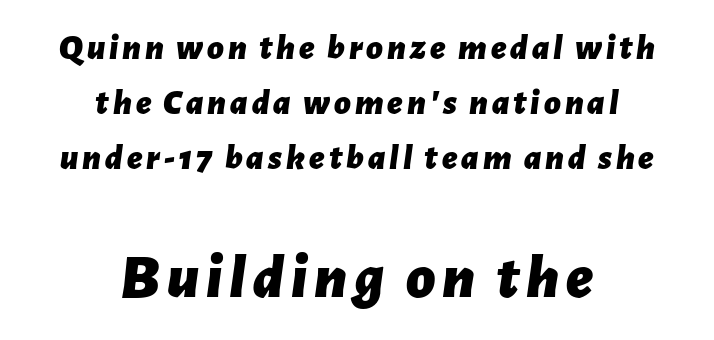
{"italic": "yes", "lean": "right", "slant_degrees": 7, "bold": "yes", "weight": "bold", "width": "normal", "stroke_contrast": "low", "x_height": "medium", "monospaced": "no", "underline": "no", "align": "center", "line_spacing": "normal", "line_spacing_ratio": 1.53, "larger_block": "second", "size_ratio": 1.75, "glyph_px": 63}
